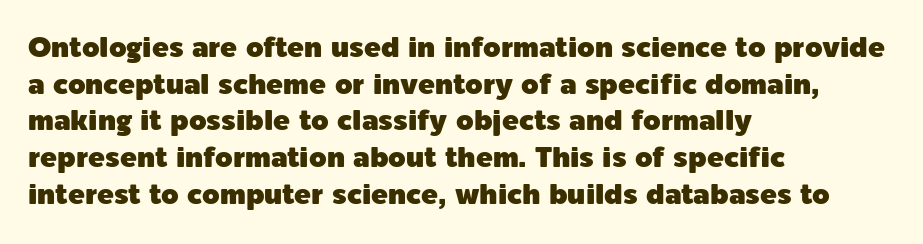
Typeset ragged right — the left edge is the straight one. The lettering stays uniformly vertical, giving the passage a roman look. The letters advance in unequal steps, a hallmark of proportional type. The line-height multiplier appears to be the usual default. I'd call this a sans setting — the letters go barefoot.
